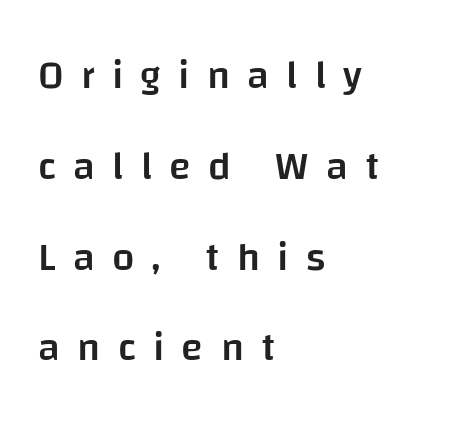
{"serif": "no", "italic": "no", "bold": "semi", "weight": "semibold", "width": "normal", "stroke_contrast": "low", "x_height": "large", "monospaced": "no", "underline": "no", "align": "left", "line_spacing": "loose", "line_spacing_ratio": 2.27, "letter_spacing": "wide", "letter_spacing_em": 0.43, "glyph_px": 40}
